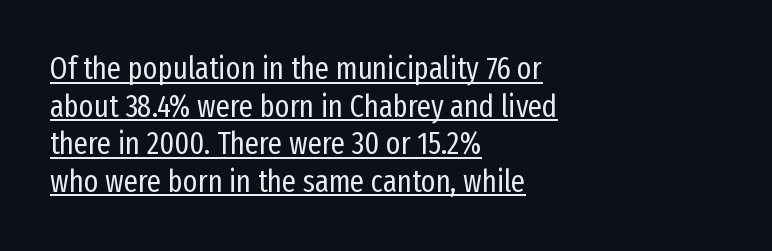
The image shows 31 px regular-weight, condensed sans-serif type, upright; set left-aligned, line spacing 1.21x, normal letter spacing, underlined; low stroke contrast and a medium x-height.
